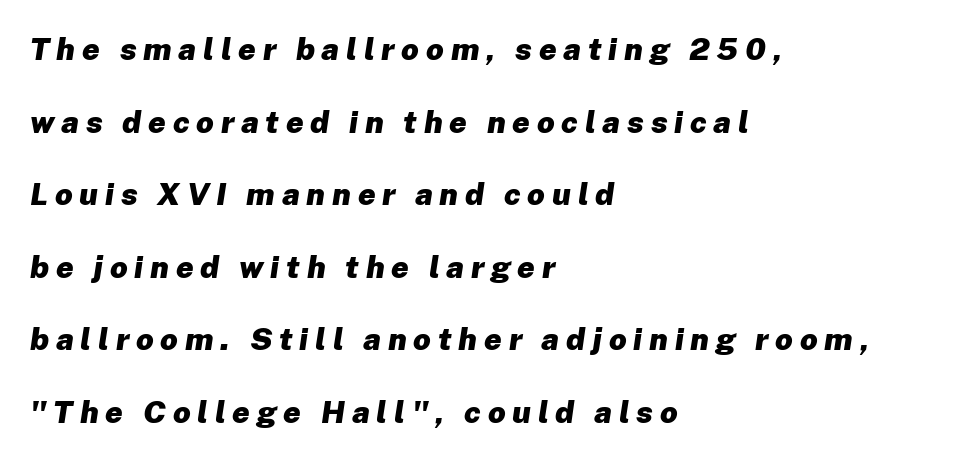
{"italic": "yes", "lean": "right", "slant_degrees": 8, "bold": "yes", "weight": "heavy", "width": "normal", "stroke_contrast": "low", "x_height": "medium", "monospaced": "no", "underline": "no", "align": "left", "line_spacing": "loose", "line_spacing_ratio": 2.34, "letter_spacing": "wide", "letter_spacing_em": 0.22, "glyph_px": 31}
